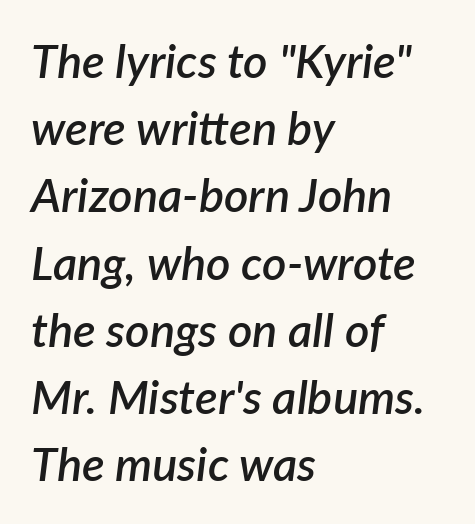
The image shows 47 px semibold type, italic (leaning right); set left-aligned, normal line spacing (1.43x), normal letter spacing, not underlined; low stroke contrast and a medium x-height.
